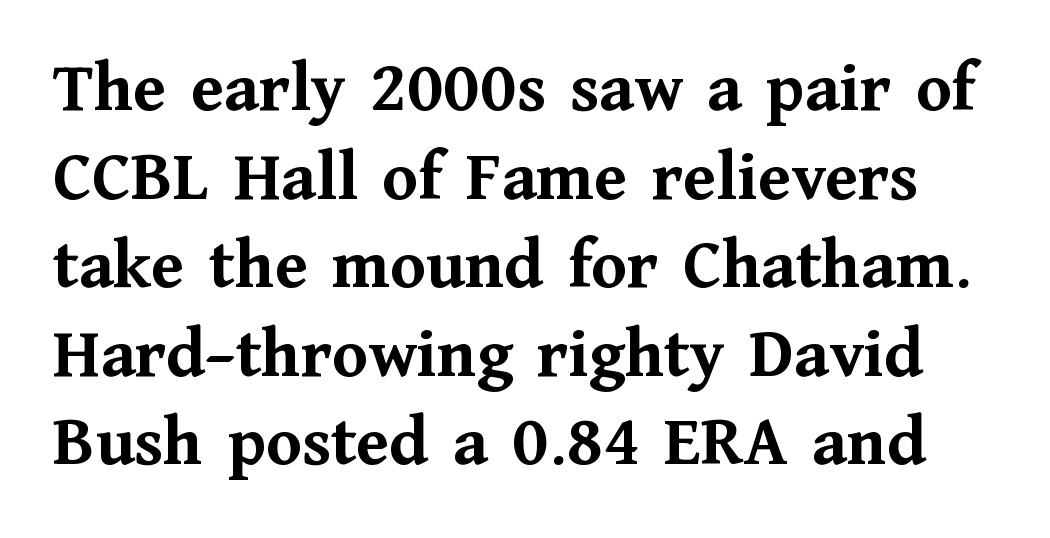
The image shows 72 px semibold serif type, upright; set line spacing 1.23x, normal letter spacing, not underlined; medium stroke contrast and a medium x-height.
